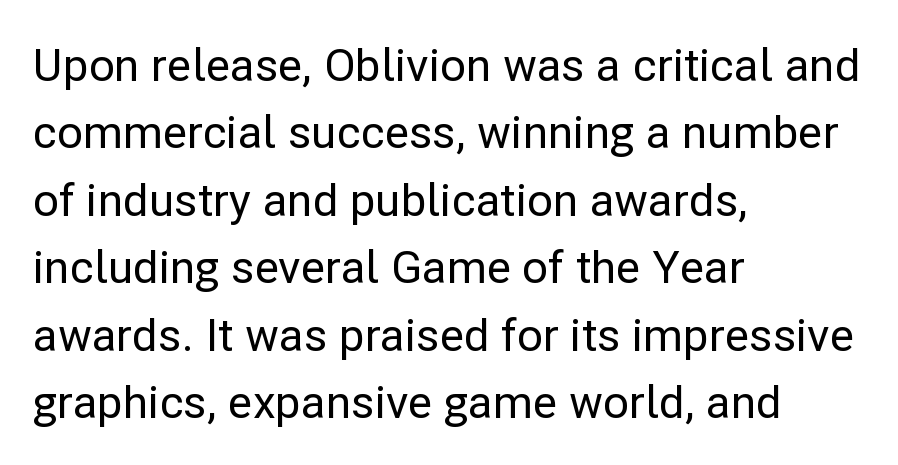
Every stem runs plumb, perpendicular to the baseline. A normal amount of white space separates one row of letters from the next. In terms of letterform style, serifs are entirely absent. Note the varied advance widths — an 'i' is clearly narrower than an 'm'.
